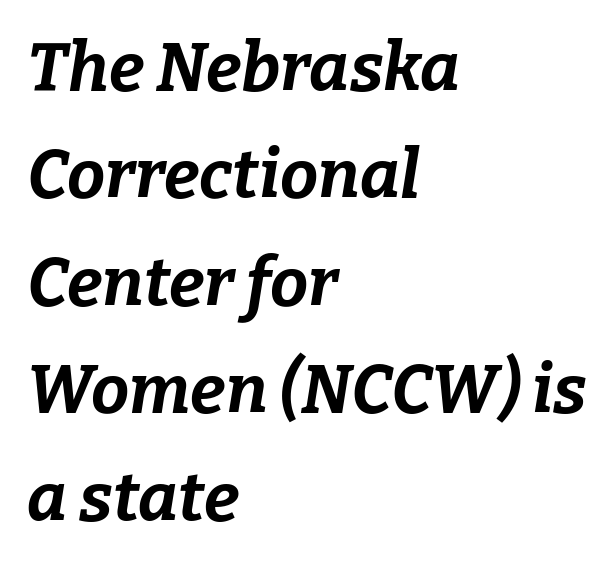
The image shows 68 px bold type, italic (leaning right); set left-aligned, normal line spacing (1.58x), normal letter spacing, not underlined; low stroke contrast and a medium x-height.
